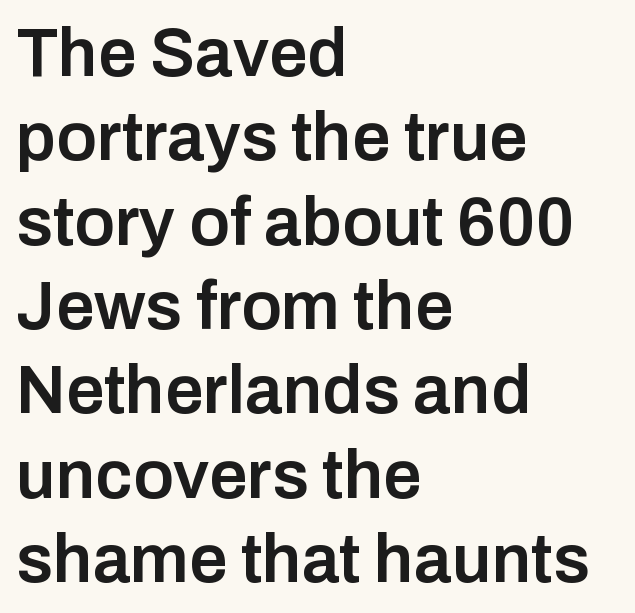
Q: Is the text bold? A: Semi-bold.
Q: Is the text italic (slanted)? A: No, it is upright.
Q: Is the typeface a serif or a sans-serif typeface? A: Sans-serif.
Q: Is the text underlined? A: No.
Q: How is the paragraph aligned? A: Left-aligned.
Q: Is the spacing between letters normal or unusually wide? A: Normal.
Q: Width (condensed, normal, or wide)? A: Normal.
Q: Stroke contrast? A: Low.
Q: x-height? A: Medium.
Q: Monospaced? A: No.
